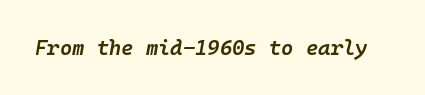
Students, note that the glyphs here touch the page at normal intervals. Descender tails drop into unmarked territory. Slant detected: the letters are inclined. Is the type bold? Partly — it's a semibold, heavier than regular but not fully bold.
